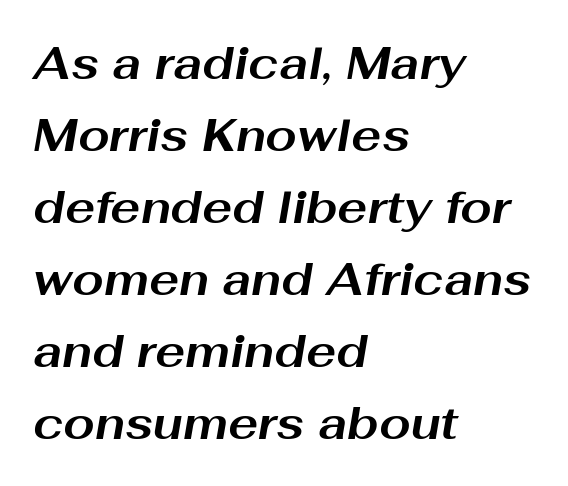
The image shows 45 px bold, wide type, italic (leaning right); set left-aligned, normal line spacing (1.6x), normal letter spacing, not underlined; medium stroke contrast and a medium x-height.
